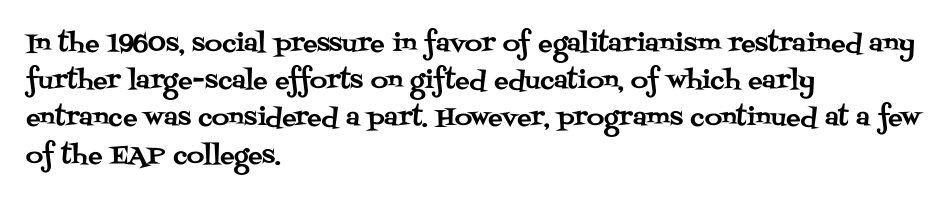
The image shows 24 px text type, upright; set left-aligned, normal line spacing (1.55x), normal letter spacing, not underlined.
